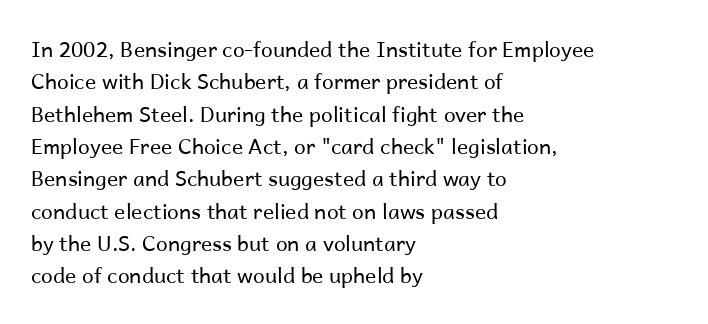
The image shows 21 px text type, upright; set left-aligned, normal line spacing (1.54x), normal letter spacing, not underlined.
